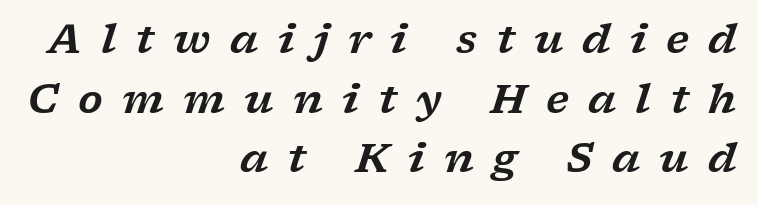
A typesetter would call this leading conventional body-copy spacing. Is the block centered? No — it sits flush against the right margin. A clean baseline with only descenders dipping below it. Yep, those are serifs on the letters. Yep, that's italic — everything's leaning. Each letter keeps its own natural width here, so spacing adapts to shape.
